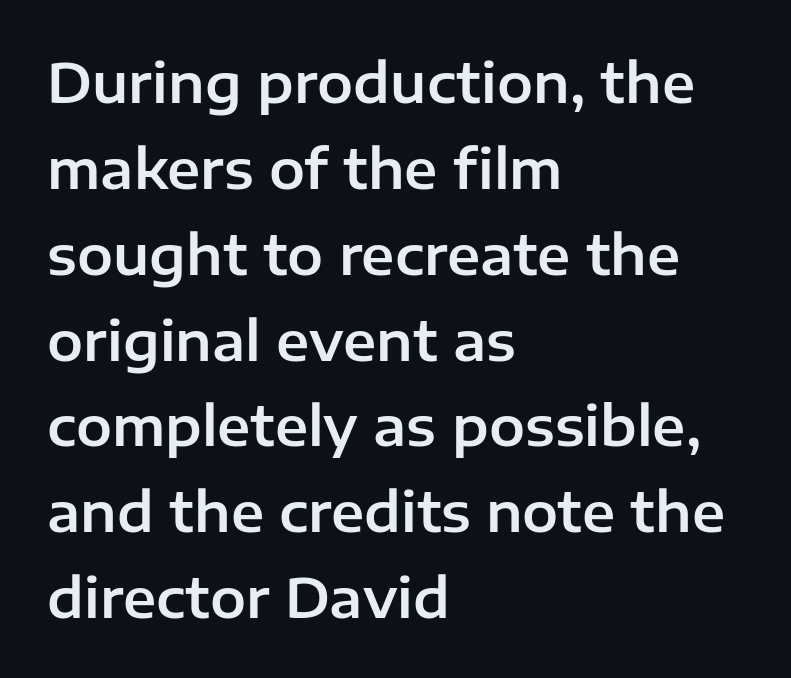
Q: Is the text italic (slanted)? A: No, it is upright.
Q: Is the typeface a serif or a sans-serif typeface? A: Sans-serif.
Q: Is the text underlined? A: No.
Q: How is the paragraph aligned? A: Left-aligned.
Q: Is the spacing between letters normal or unusually wide? A: Normal.
Q: Is the spacing between lines tight, normal or loose? A: Normal.
Q: Width (condensed, normal, or wide)? A: Normal.
Q: Stroke contrast? A: Low.
Q: x-height? A: Medium.
Q: Monospaced? A: No.
